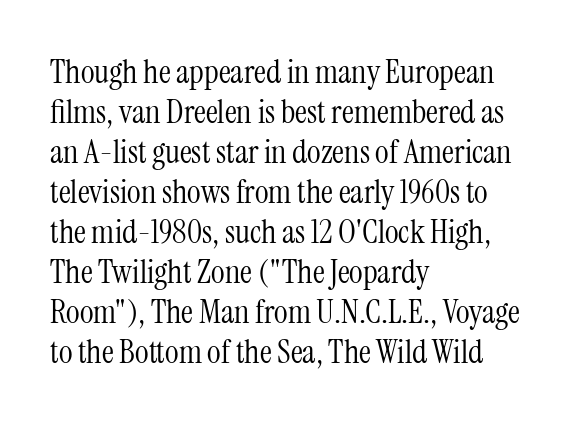
{"serif": "yes", "italic": "no", "bold": "no", "weight": "light", "width": "condensed", "stroke_contrast": "medium", "x_height": "medium", "monospaced": "no", "underline": "no", "align": "left", "line_spacing_ratio": 1.21, "letter_spacing": "normal", "letter_spacing_em": 0.0, "glyph_px": 33}
